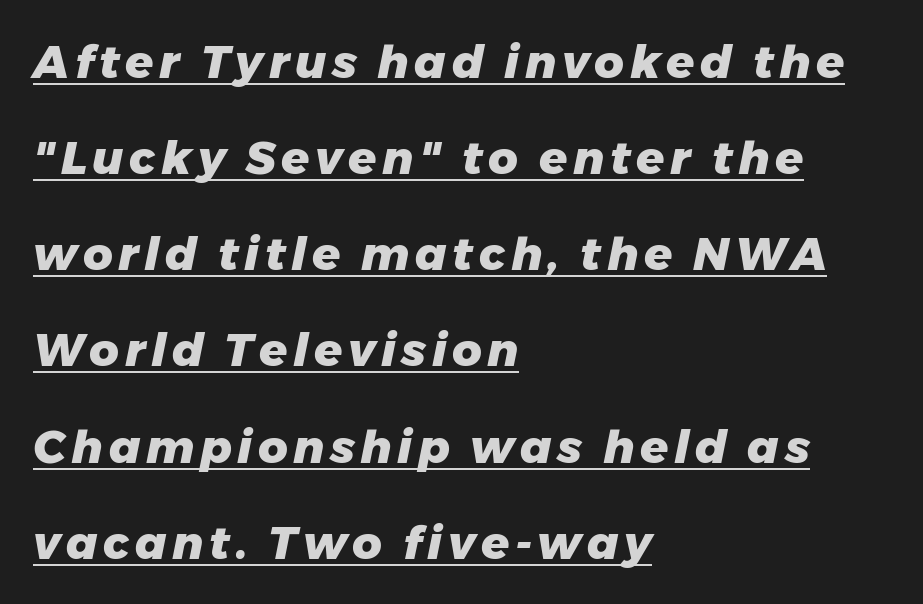
The image shows 46 px heavy type, italic (leaning right); set left-aligned, loose line spacing (2.09x), underlined; low stroke contrast and a medium x-height.
